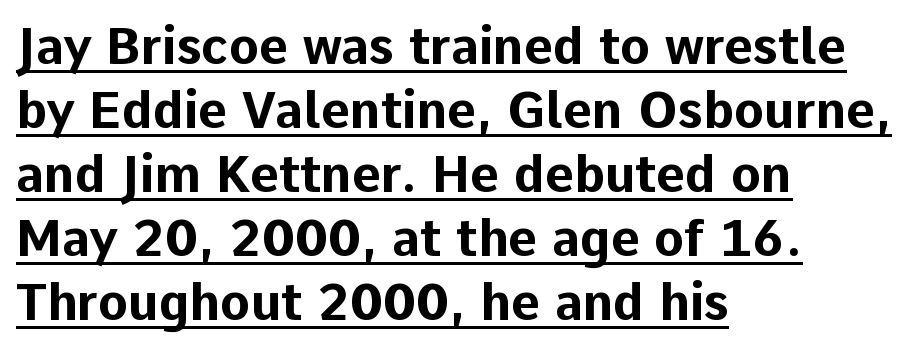
Does a line run under the words? Yes, clearly. Vertical spacing — default. Unlike a traditional serif, this face leaves its strokes unadorned. The letters advance in unequal steps, a hallmark of proportional type. Italic? Not at all — the glyphs are vertical.
